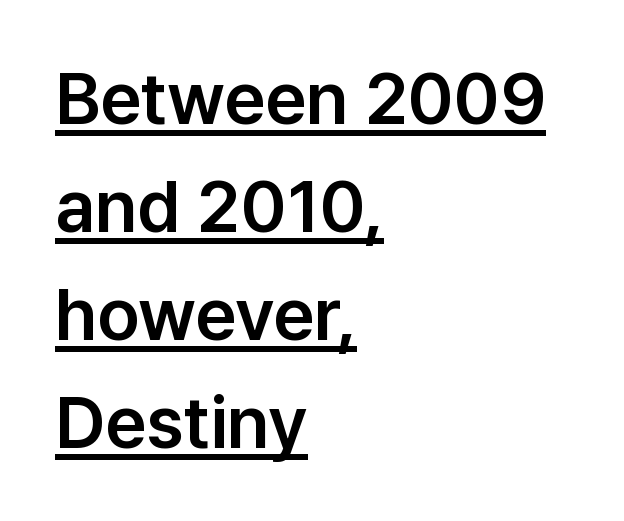
Q: Is the text italic (slanted)? A: No, it is upright.
Q: Is the typeface a serif or a sans-serif typeface? A: Sans-serif.
Q: Is the text underlined? A: Yes.
Q: How is the paragraph aligned? A: Left-aligned.
Q: Is the spacing between letters normal or unusually wide? A: Normal.
Q: Is the spacing between lines tight, normal or loose? A: Normal.
Q: Width (condensed, normal, or wide)? A: Normal.
Q: Stroke contrast? A: Low.
Q: x-height? A: Medium.
Q: Monospaced? A: No.
